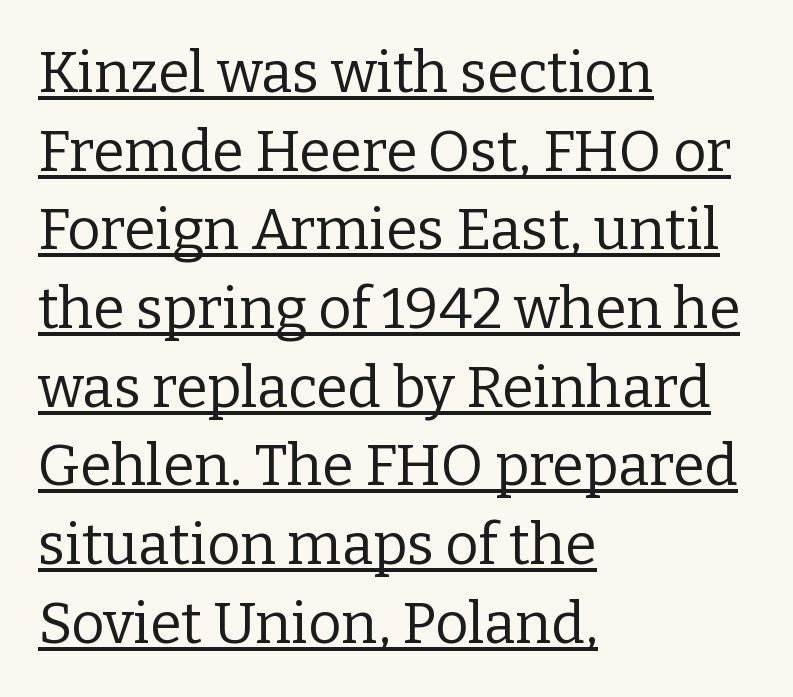
Old-style or modern, the face here clearly has serifs. Is this a heavy cut? Hardly; it is regular or lighter. Ascenders rise straight up at ninety degrees. Horizontally, the lines are justified to the leading edge only.
